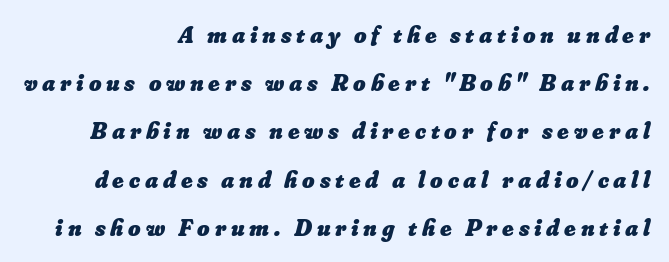
Q: Is the text bold? A: Yes.
Q: Is the text underlined? A: No.
Q: How is the paragraph aligned? A: Right-aligned.
Q: Is the spacing between letters normal or unusually wide? A: Unusually wide.
Q: Is the spacing between lines tight, normal or loose? A: Loose.
